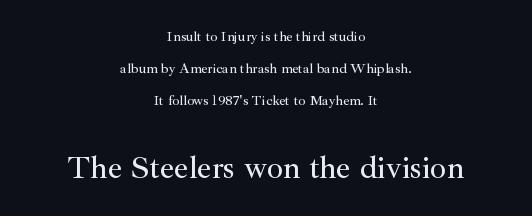
The image shows 32 px serif type, upright; set centered, loose line spacing (2.28x), normal letter spacing, not underlined; the second (bottom) block is 2.29x larger; medium stroke contrast and a small x-height.
